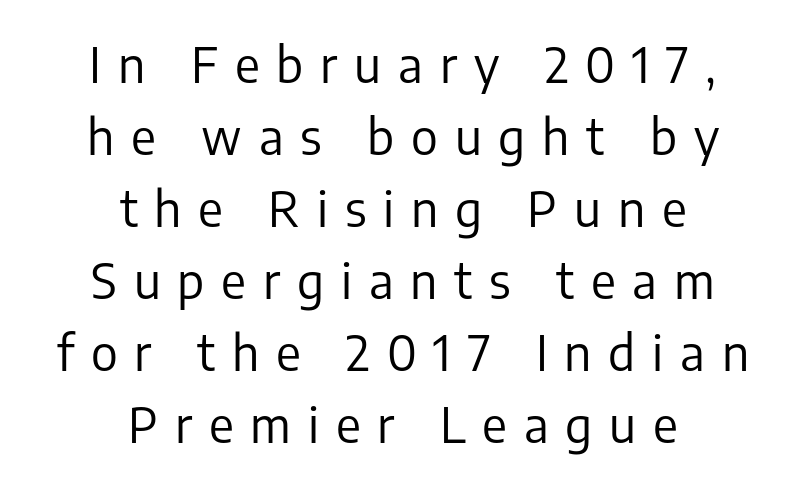
{"serif": "no", "italic": "no", "bold": "no", "weight": "regular", "width": "normal", "stroke_contrast": "low", "x_height": "medium", "monospaced": "no", "underline": "no", "align": "center", "line_spacing": "normal", "line_spacing_ratio": 1.5, "letter_spacing": "wide", "letter_spacing_em": 0.35, "glyph_px": 48}
